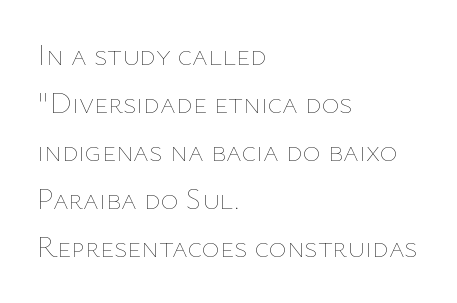
Tall strokes in this sample are plumb rather than angled. This sample has the flowing, uneven cadence of proportional lettering. Which margin do the lines hug? The left one — the right edge is uneven. A normal amount of white space separates one row of letters from the next.
